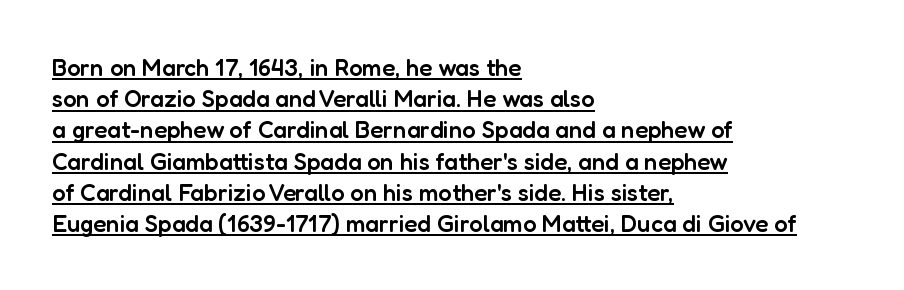
The font is running at a semibold setting, under full bold. One glance says typical: line gaps are just what's usual. How are the letters spaced? Ordinarily, with no added tracking. If you drew a ruler down the left edge, every line would touch it.
